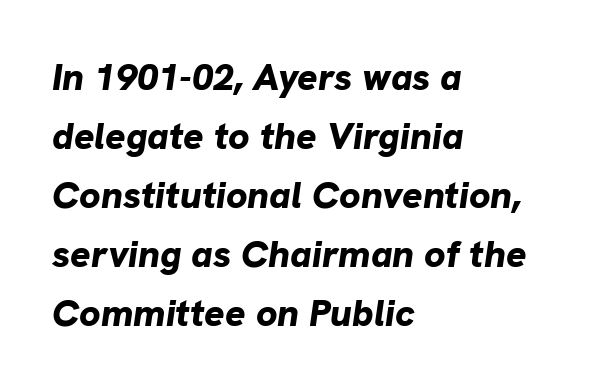
The image shows 38 px bold type, italic (leaning right); set left-aligned, normal line spacing (1.55x), normal letter spacing, not underlined; low stroke contrast and a medium x-height.
